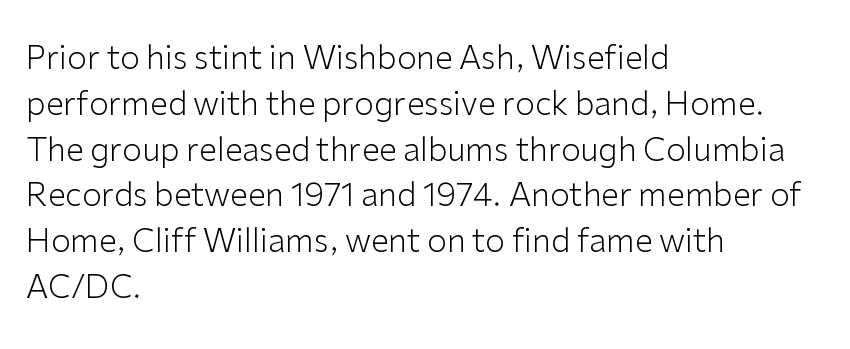
Standard letterfit; no display-style spreading of the glyphs. On a weight scale, this lands at 450 or below. The glyphs in this specimen are sans serif. Each letter keeps its own natural width here, so spacing adapts to shape. The glyphs are unaccompanied by any horizontal stroke below them.
